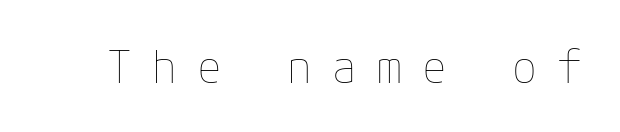
These lines were composed using upright roman letters. A bare baseline throughout the passage. Characters follow at a spacing far wider than the type designer built in. Each stroke keeps to a modest, everyday thickness or less.
